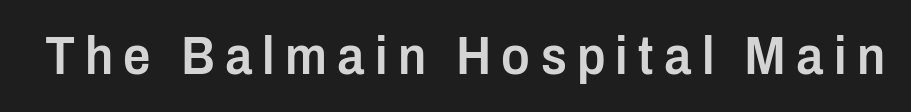
Q: Is the text bold? A: Semi-bold.
Q: Is the text italic (slanted)? A: No, it is upright.
Q: Is the typeface a serif or a sans-serif typeface? A: Sans-serif.
Q: Is the text underlined? A: No.
Q: Width (condensed, normal, or wide)? A: Condensed.
Q: Stroke contrast? A: Low.
Q: x-height? A: Medium.
Q: Monospaced? A: No.
